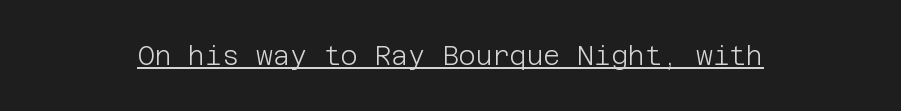
The image shows 26 px text type, upright; set normal letter spacing, underlined.
